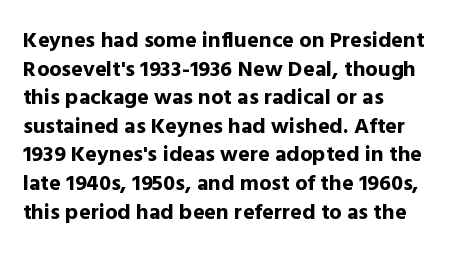
{"italic": "no", "bold": "yes", "underline": "no", "align": "left", "line_spacing": "normal", "line_spacing_ratio": 1.3, "letter_spacing": "normal", "letter_spacing_em": 0.0, "glyph_px": 22}
